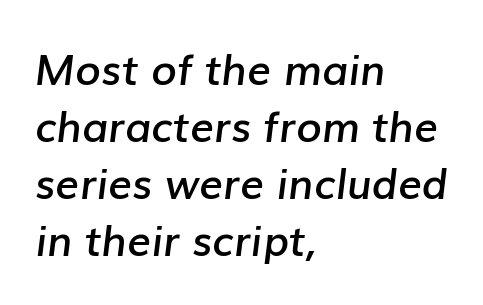
These lines were composed using italics. Emphasis by weight is partial: semibold. Rows of type keep a routine distance in the vertical direction. The rendering keeps characters at their native spacing.
